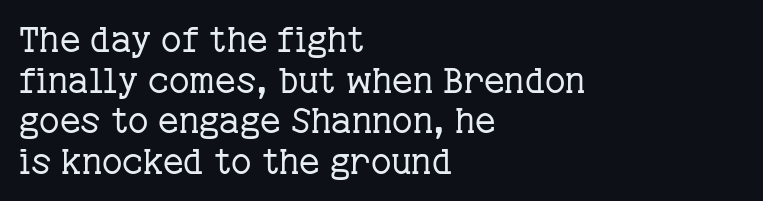
Do the characters align in a grid? No, the font is proportional. Vertical strokes here are truly vertical. The face used here is seriffed, in the tradition of book romans. The weight would be labelled regular, book, light, or lighter still. The rag falls on the right side of this text block. You could call the tracking neutral — neither tight nor loose.
